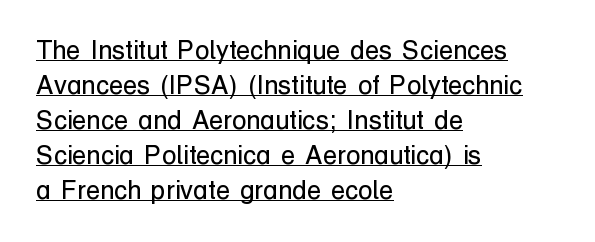
If you measured baseline to baseline, you'd find a middling distance. A continuous stroke trails under the words, as in a hyperlink. This rendering uses left alignment, leaving the right contour irregular. Posture: upright roman. This reads as an unemphasized weight, regular at the heaviest.
